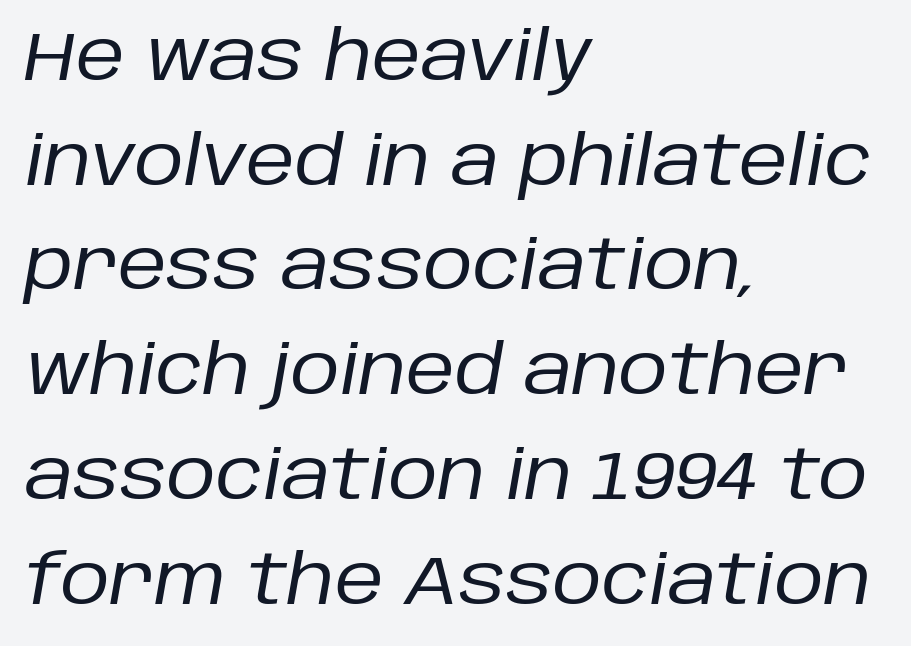
The image shows 68 px regular-weight type, italic (leaning right); set left-aligned, normal line spacing (1.54x), normal letter spacing, not underlined; low stroke contrast and a large x-height.
